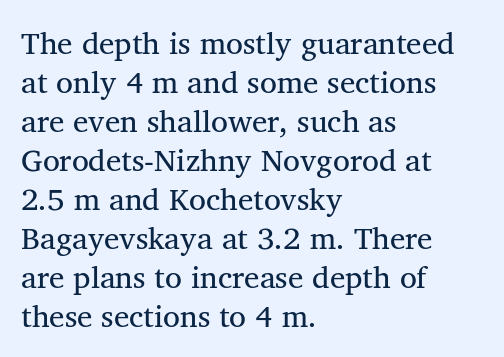
Q: Is the text bold? A: No.
Q: Is the text italic (slanted)? A: No, it is upright.
Q: Is the typeface a serif or a sans-serif typeface? A: Serif.
Q: Is the text underlined? A: No.
Q: How is the paragraph aligned? A: Left-aligned.
Q: Is the spacing between letters normal or unusually wide? A: Normal.
Q: Is the spacing between lines tight, normal or loose? A: Normal.
Q: Width (condensed, normal, or wide)? A: Normal.
Q: Stroke contrast? A: Medium.
Q: x-height? A: Medium.
Q: Monospaced? A: No.
